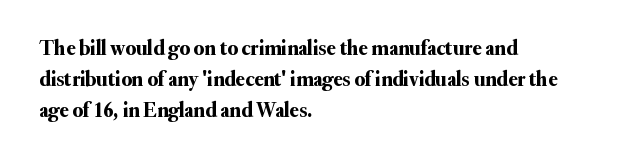
Does the copy run flush right? No — it runs flush left. The specimen reads as upright at a glance. Between one letter and the next there's only the usual sliver of space. The designer left line spacing at the default.
